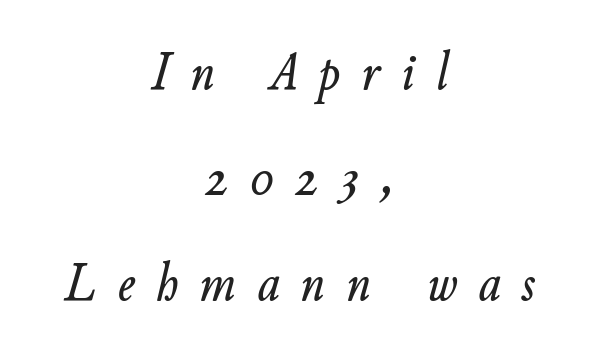
Q: Is the text italic (slanted)? A: Yes, it leans right by about 11 degrees.
Q: Is the text underlined? A: No.
Q: How is the paragraph aligned? A: Centered.
Q: Is the spacing between letters normal or unusually wide? A: Unusually wide.
Q: Is the spacing between lines tight, normal or loose? A: Loose.
Q: Width (condensed, normal, or wide)? A: Normal.
Q: Stroke contrast? A: Low.
Q: x-height? A: Small.
Q: Monospaced? A: No.
